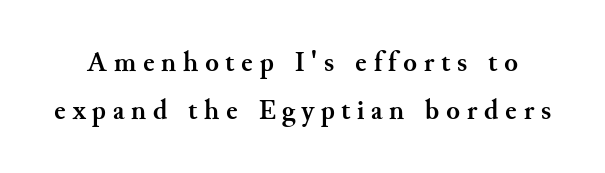
Plenty of ink on the page — the face is bold. Glance below the letters and you will spot only blank space. Look at the bottom of the vertical strokes: they flare into serifs here. The letters advance in unequal steps, a hallmark of proportional type. Spacing between characters has been opened up far beyond the box default. Characters remain perfectly vertical along every line.
